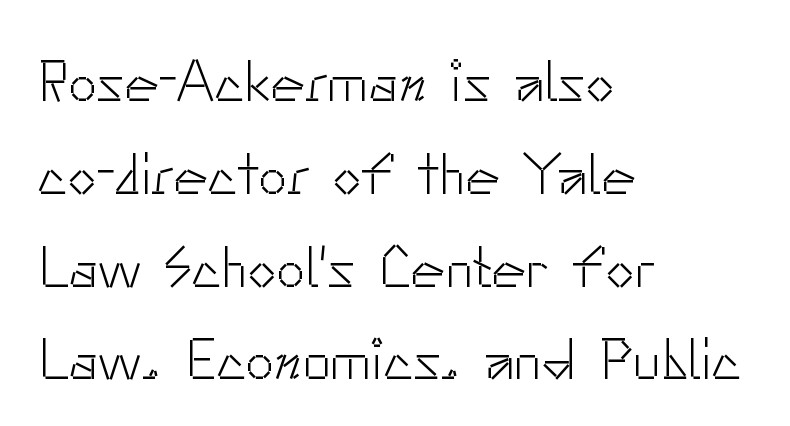
The image shows 58 px light sans-serif type, upright; set left-aligned, normal line spacing (1.6x), normal letter spacing, not underlined; low stroke contrast and a small x-height.
